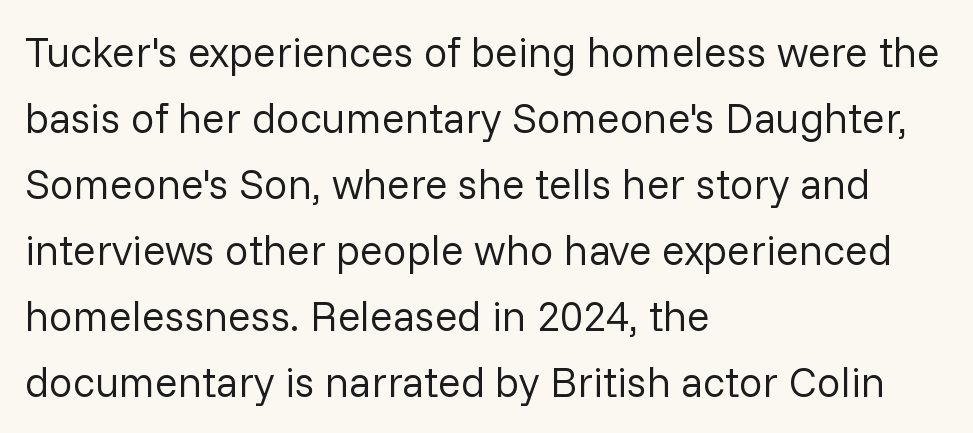
In terms of leading, this rendering sits right in the middle. Which margin do the lines hug? The left one — the right edge is uneven. Inter-character spacing is left at the font's built-in metrics. Vertical strokes here are truly vertical. The zone under the glyphs is completely vacant. Vertical stems look standard width or narrower in stroke.
